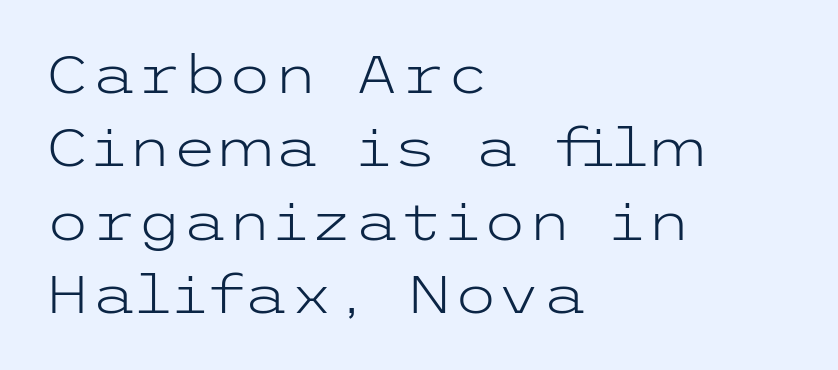
Q: Is the text bold? A: No.
Q: Is the text italic (slanted)? A: No, it is upright.
Q: Is the typeface a serif or a sans-serif typeface? A: Sans-serif.
Q: Is the text underlined? A: No.
Q: How is the paragraph aligned? A: Left-aligned.
Q: Is the spacing between letters normal or unusually wide? A: Normal.
Q: Is the spacing between lines tight, normal or loose? A: Normal.
Q: Width (condensed, normal, or wide)? A: Wide.
Q: Stroke contrast? A: Low.
Q: x-height? A: Medium.
